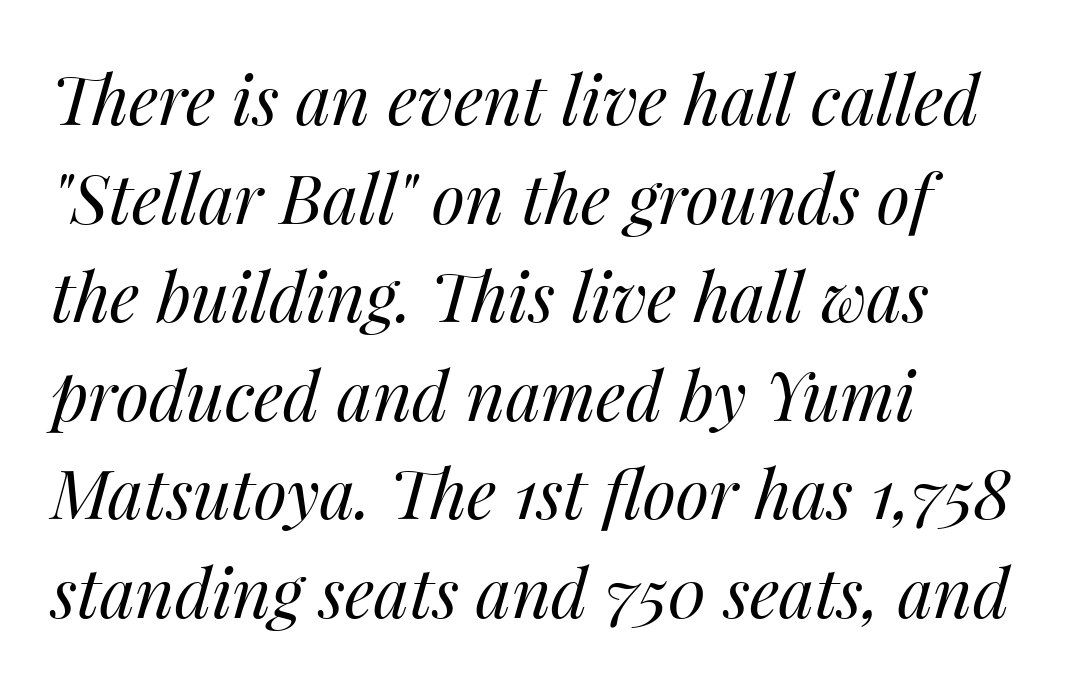
{"italic": "yes", "lean": "right", "slant_degrees": 14, "bold": "no", "weight": "regular", "width": "normal", "stroke_contrast": "medium", "x_height": "medium", "monospaced": "no", "underline": "no", "align": "left", "line_spacing": "normal", "line_spacing_ratio": 1.45, "letter_spacing": "normal", "letter_spacing_em": 0.0, "glyph_px": 68}
